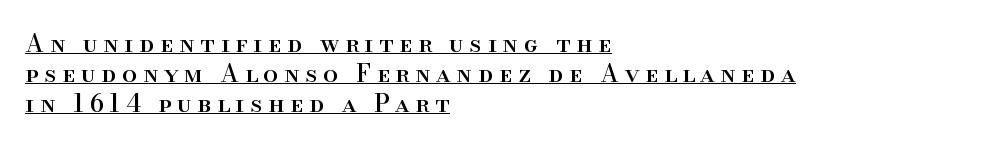
Quick note: underline on. Short note: letters widely spaced. Interline gaps are of average width in this sample. Notice how the passage keeps a crisp vertical edge on the left only.
